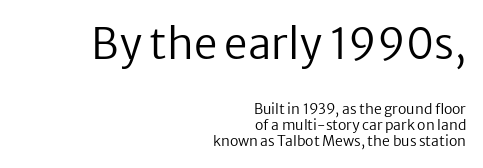
Q: Is the text bold? A: No.
Q: Is the text italic (slanted)? A: No, it is upright.
Q: Is the typeface a serif or a sans-serif typeface? A: Sans-serif.
Q: Is the text underlined? A: No.
Q: How is the paragraph aligned? A: Right-aligned.
Q: Is the spacing between letters normal or unusually wide? A: Normal.
Q: Which block of text is set in a larger size, the first (top) or the second (bottom)? A: The first (top) one.
Q: Width (condensed, normal, or wide)? A: Normal.
Q: Stroke contrast? A: Low.
Q: x-height? A: Medium.
Q: Monospaced? A: No.
